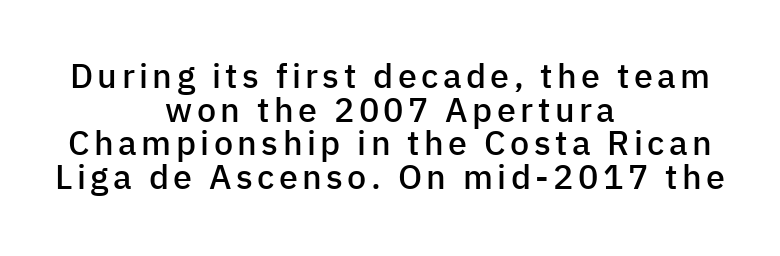
Q: Is the text bold? A: Semi-bold.
Q: Is the text italic (slanted)? A: No, it is upright.
Q: Is the typeface a serif or a sans-serif typeface? A: Sans-serif.
Q: Is the text underlined? A: No.
Q: How is the paragraph aligned? A: Centered.
Q: Is the spacing between lines tight, normal or loose? A: Tight.
Q: Width (condensed, normal, or wide)? A: Normal.
Q: Stroke contrast? A: Low.
Q: x-height? A: Medium.
Q: Monospaced? A: No.
